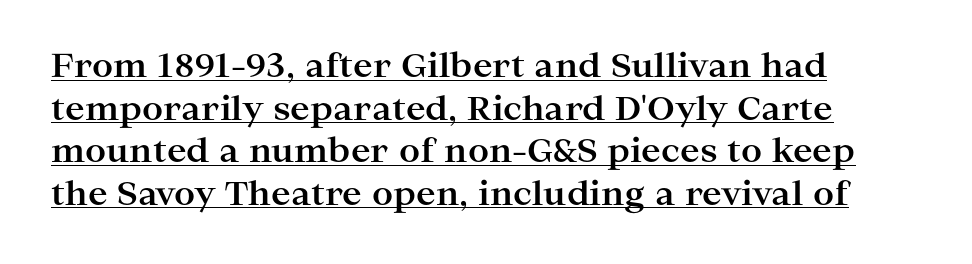
The image shows 33 px bold, wide serif type, upright; set left-aligned, normal line spacing (1.29x), normal letter spacing, underlined; high stroke contrast and a medium x-height.
